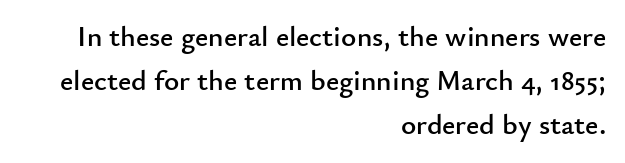
Clear beneath every line of the passage. Is this a fixed-width face? No — the glyphs have proportional, varying widths. Ascenders rise straight up at ninety degrees. Caption: multi-line text, flush right, ragged left. The block of text has a typical density, with ordinary space between rows.
